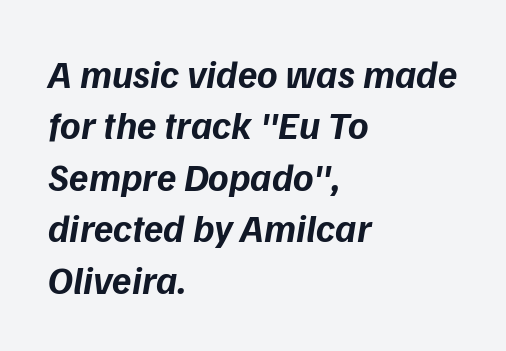
Q: Is the text bold? A: Yes.
Q: Is the text italic (slanted)? A: Yes, it leans right by about 9 degrees.
Q: Is the text underlined? A: No.
Q: How is the paragraph aligned? A: Left-aligned.
Q: Is the spacing between letters normal or unusually wide? A: Normal.
Q: Is the spacing between lines tight, normal or loose? A: Normal.
Q: Width (condensed, normal, or wide)? A: Normal.
Q: Stroke contrast? A: Low.
Q: x-height? A: Medium.
Q: Monospaced? A: No.
